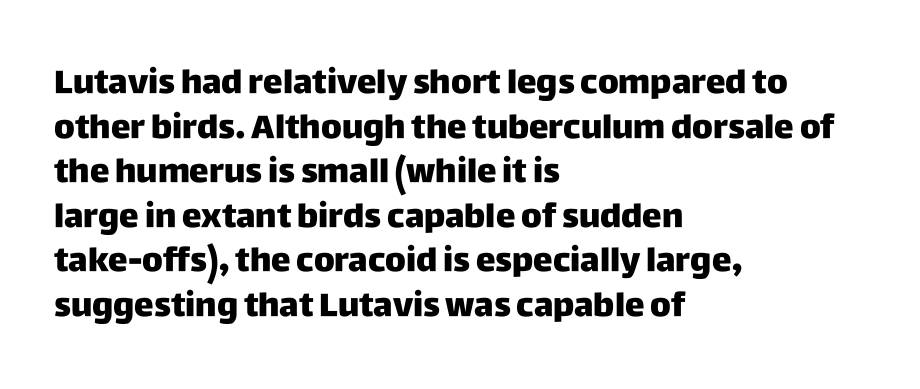
{"serif": "no", "italic": "no", "bold": "yes", "weight": "heavy", "width": "normal", "stroke_contrast": "low", "x_height": "large", "monospaced": "no", "underline": "no", "align": "left", "line_spacing": "normal", "line_spacing_ratio": 1.35, "letter_spacing": "normal", "letter_spacing_em": 0.0, "glyph_px": 33}
